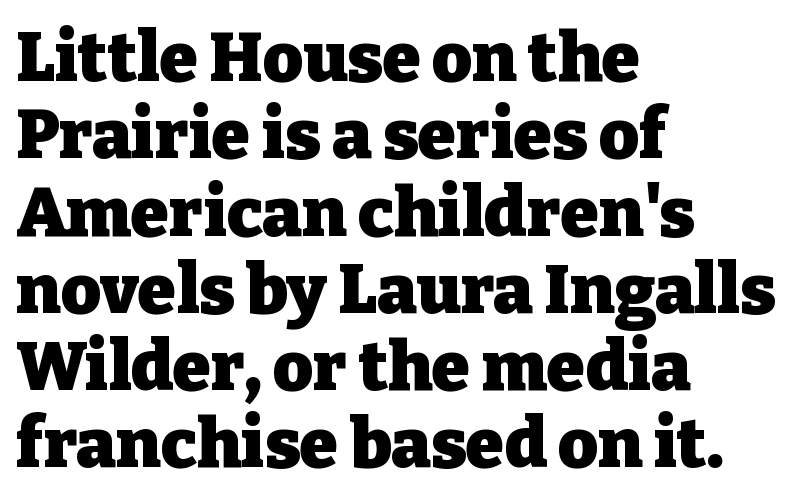
{"serif": "yes", "italic": "no", "bold": "yes", "weight": "heavy", "width": "normal", "stroke_contrast": "low", "x_height": "medium", "monospaced": "no", "underline": "no", "align": "left", "line_spacing": "tight", "line_spacing_ratio": 1.12, "letter_spacing": "normal", "letter_spacing_em": 0.0, "glyph_px": 69}
